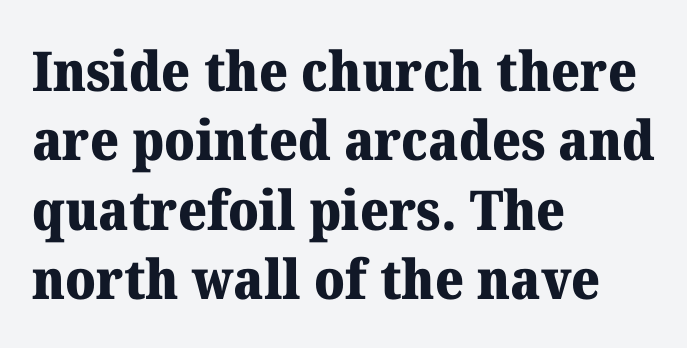
Does the copy run flush right? No — it runs flush left. Students, observe: this is what conventionally led text looks like. The rendering shows small feet on the letterforms — a serif design. The face used here has the dense, thick strokes of a bold. These lines were composed using upright roman letters. What stands out about the letter spacing? Nothing — it is the standard amount.
